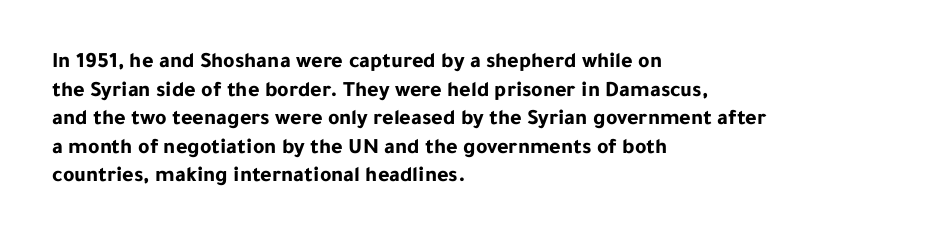
Teacher's note: observe the even left margin — that is flush-left alignment. You can tell it's not italic because the verticals are truly vertical. Words float on clear page, feet unadorned. The letterforms sit shoulder to shoulder at normal distance.
